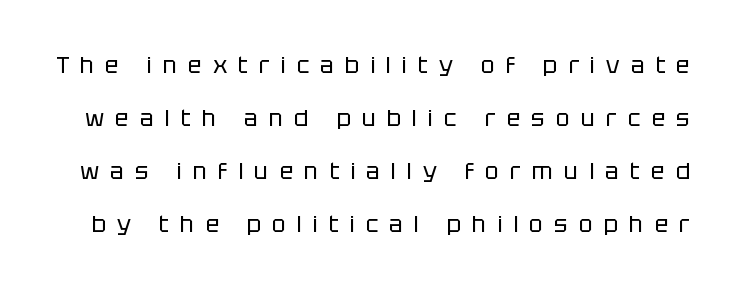
Q: Is the text bold? A: No.
Q: Is the text italic (slanted)? A: No, it is upright.
Q: Is the text underlined? A: No.
Q: Is the spacing between letters normal or unusually wide? A: Unusually wide.
Q: Is the spacing between lines tight, normal or loose? A: Loose.
